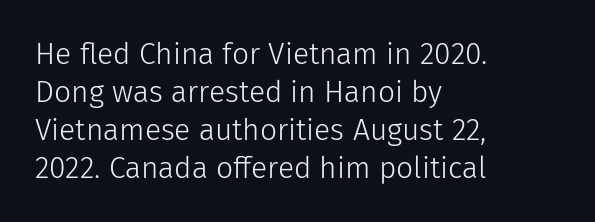
{"serif": "no", "italic": "no", "bold": "no", "weight": "light", "width": "normal", "stroke_contrast": "low", "x_height": "medium", "monospaced": "no", "underline": "no", "align": "left", "line_spacing": "normal", "line_spacing_ratio": 1.27, "letter_spacing": "normal", "letter_spacing_em": 0.0, "glyph_px": 30}
